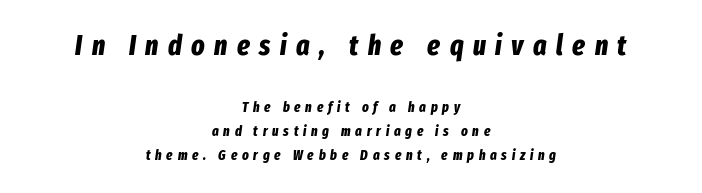
Q: Is the text bold? A: Yes.
Q: Is the text italic (slanted)? A: Yes, it leans right by about 8 degrees.
Q: Is the text underlined? A: No.
Q: How is the paragraph aligned? A: Centered.
Q: Is the spacing between letters normal or unusually wide? A: Unusually wide.
Q: Which block of text is set in a larger size, the first (top) or the second (bottom)? A: The first (top) one.
Q: Width (condensed, normal, or wide)? A: Condensed.
Q: Stroke contrast? A: Low.
Q: x-height? A: Medium.
Q: Monospaced? A: No.
